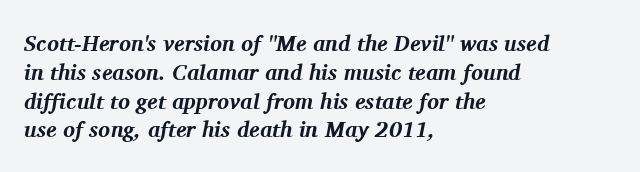
Q: Is the text bold? A: Yes.
Q: Is the text italic (slanted)? A: Yes, it leans right by about 11 degrees.
Q: Is the text underlined? A: No.
Q: How is the paragraph aligned? A: Left-aligned.
Q: Is the spacing between letters normal or unusually wide? A: Normal.
Q: Is the spacing between lines tight, normal or loose? A: Normal.
